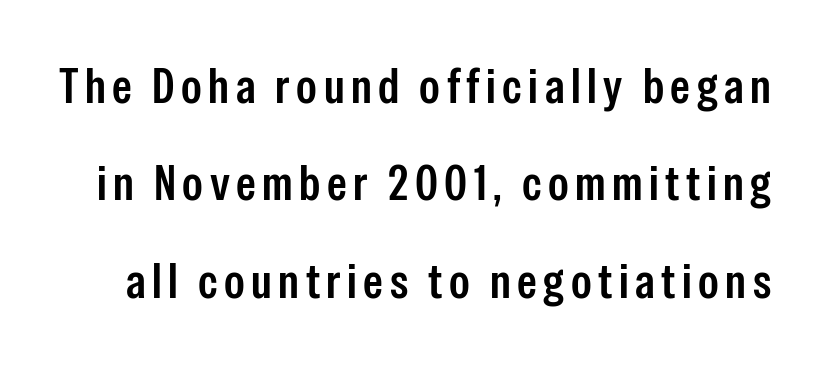
{"serif": "no", "italic": "no", "width": "condensed", "stroke_contrast": "low", "x_height": "medium", "monospaced": "no", "underline": "no", "line_spacing": "loose", "line_spacing_ratio": 1.95, "glyph_px": 50}
